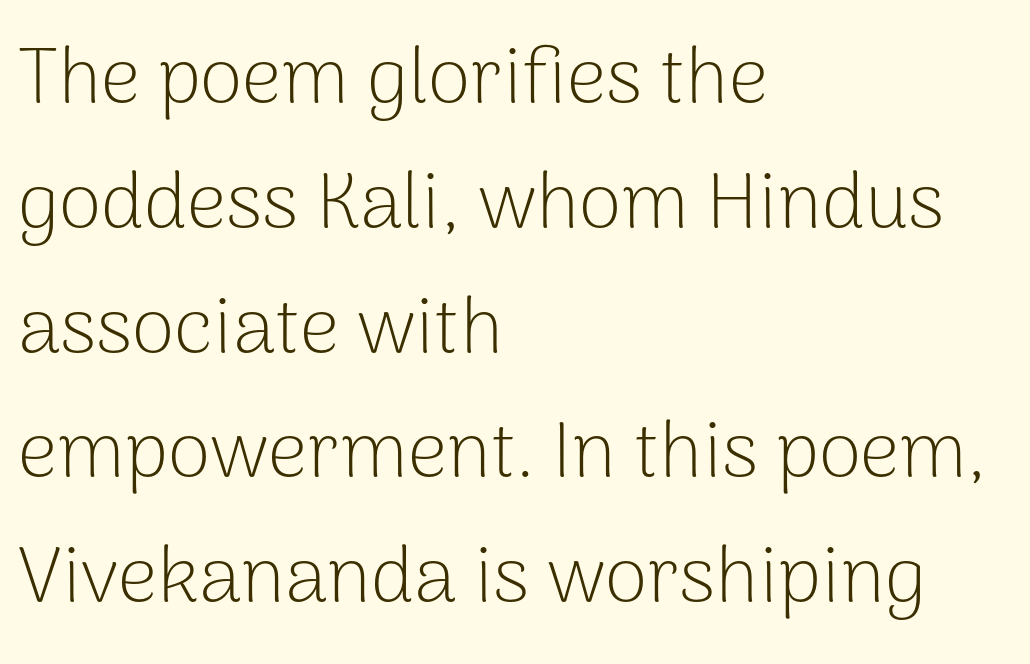
The image shows 78 px light sans-serif type, upright; set left-aligned, normal line spacing (1.6x), normal letter spacing, not underlined; low stroke contrast and a medium x-height.
